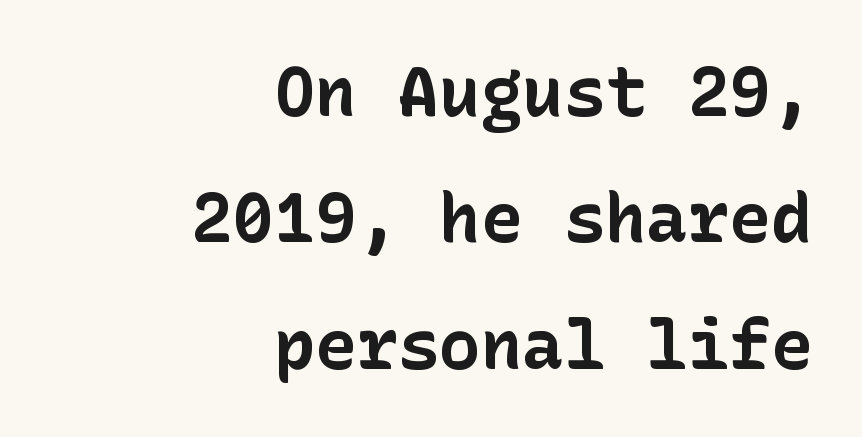
{"serif": "no", "italic": "no", "bold": "yes", "weight": "bold", "width": "normal", "stroke_contrast": "low", "x_height": "medium", "underline": "no", "align": "right", "line_spacing_ratio": 1.83, "letter_spacing": "normal", "letter_spacing_em": 0.0, "glyph_px": 69}
